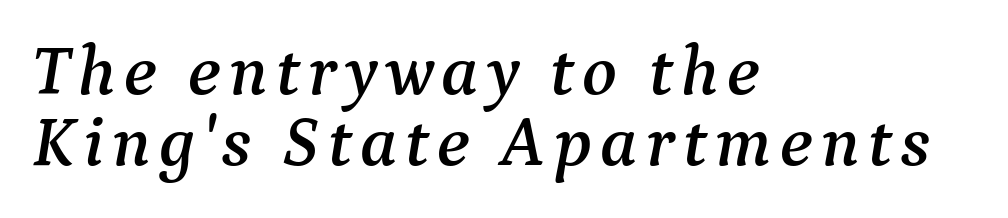
{"serif": "yes", "italic": "yes", "lean": "right", "slant_degrees": 9, "width": "normal", "stroke_contrast": "medium", "x_height": "medium", "monospaced": "no", "underline": "no", "align": "left", "line_spacing": "tight", "line_spacing_ratio": 0.99, "glyph_px": 72}
